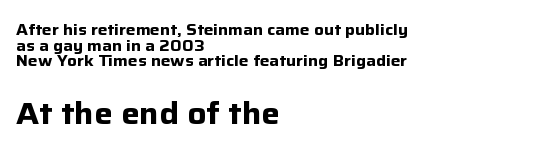
The image shows 31 px bold sans-serif type, upright; set left-aligned, tight line spacing (0.98x), normal letter spacing, not underlined; the second (bottom) block is 1.94x larger; low stroke contrast and a medium x-height.
